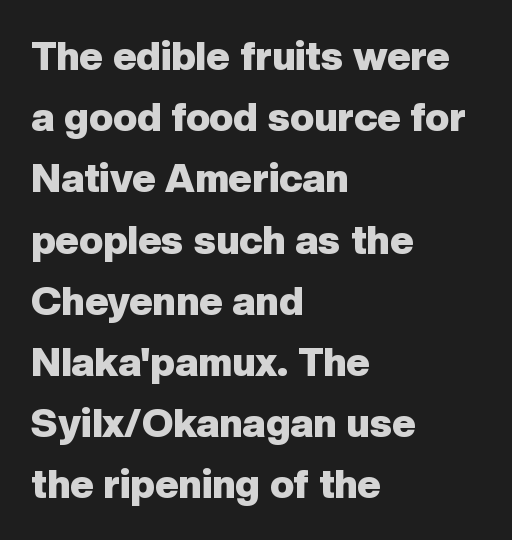
Q: Is the text bold? A: Yes.
Q: Is the text italic (slanted)? A: No, it is upright.
Q: Is the typeface a serif or a sans-serif typeface? A: Sans-serif.
Q: Is the text underlined? A: No.
Q: How is the paragraph aligned? A: Left-aligned.
Q: Is the spacing between letters normal or unusually wide? A: Normal.
Q: Is the spacing between lines tight, normal or loose? A: Normal.
Q: Width (condensed, normal, or wide)? A: Normal.
Q: Stroke contrast? A: Low.
Q: x-height? A: Medium.
Q: Monospaced? A: No.
